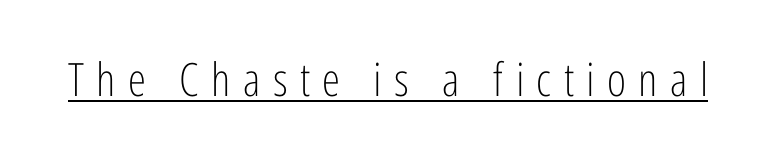
The letters carry no serifs — their stems end cleanly without finishing strokes. No heavy texture on the line: the type isn't bold. These lines have a slow, spaced-out rhythm from letter to letter. The lettering holds an erect, upright posture throughout. You can see a thin bar hugging the bottom of the glyphs. Here the designer chose a conventional face with non-uniform glyph widths.
